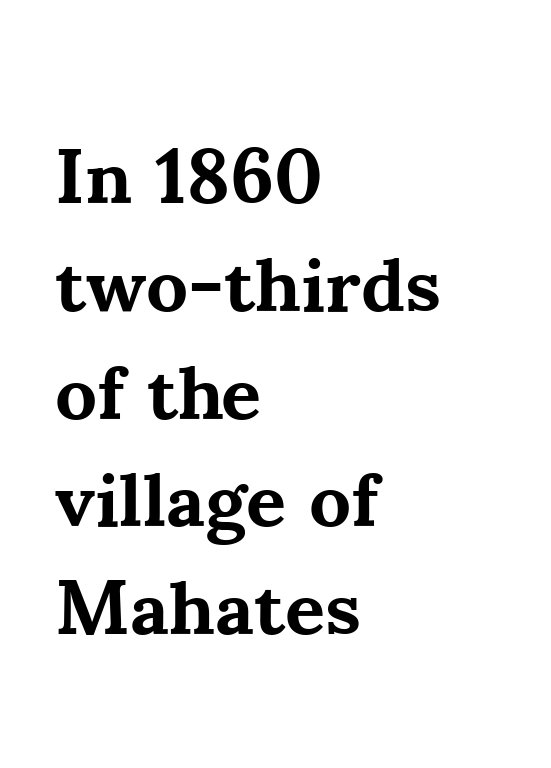
{"serif": "yes", "italic": "no", "bold": "yes", "weight": "bold", "width": "normal", "stroke_contrast": "medium", "x_height": "small", "monospaced": "no", "underline": "no", "align": "left", "line_spacing": "normal", "line_spacing_ratio": 1.4, "letter_spacing": "normal", "letter_spacing_em": 0.0, "glyph_px": 77}
